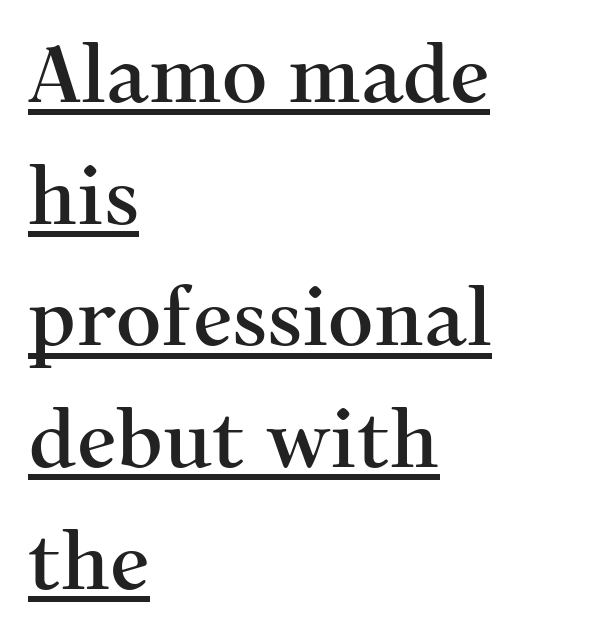
It's the straight-up-and-down kind of type. Check where the strokes stop: tiny serifs finish them off. The tracking reads as untouched default to a designer's eye. Caption: multi-line text, flush left, ragged right. This block has exactly the height ordinary leading produces.
